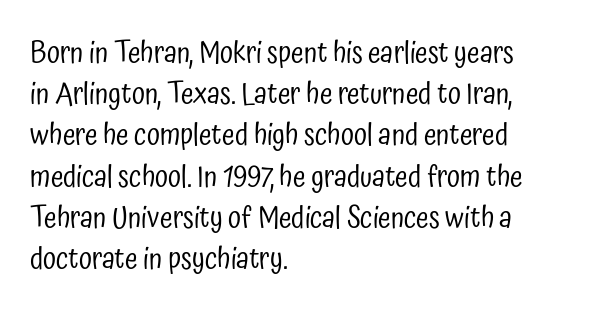
{"serif": "no", "italic": "no", "bold": "no", "weight": "regular", "width": "condensed", "stroke_contrast": "low", "x_height": "medium", "monospaced": "no", "underline": "no", "align": "left", "line_spacing": "normal", "line_spacing_ratio": 1.42, "letter_spacing": "normal", "letter_spacing_em": 0.0, "glyph_px": 29}
